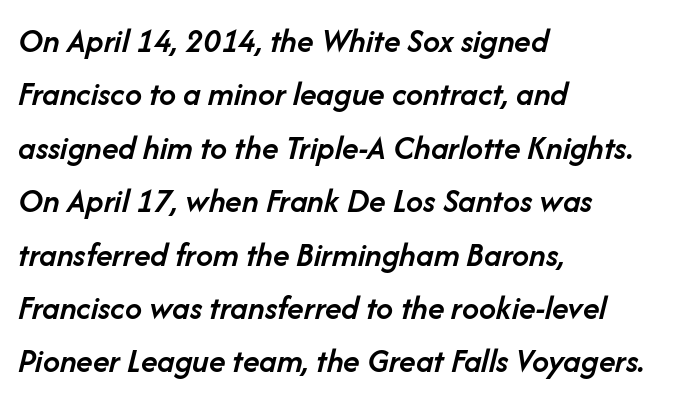
{"italic": "yes", "lean": "right", "slant_degrees": 14, "bold": "semi", "weight": "semibold", "width": "normal", "stroke_contrast": "low", "x_height": "medium", "monospaced": "no", "underline": "no", "align": "left", "line_spacing": "normal", "line_spacing_ratio": 1.57, "letter_spacing": "normal", "letter_spacing_em": 0.0, "glyph_px": 34}
